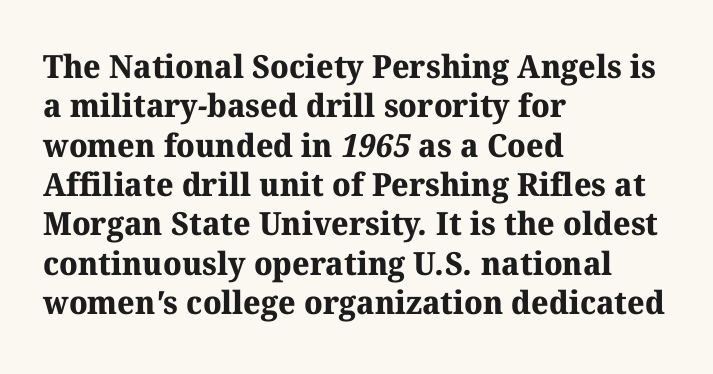
{"serif": "yes", "bold": "yes", "weight": "bold", "width": "normal", "stroke_contrast": "medium", "x_height": "medium", "monospaced": "no", "underline": "no", "align": "left", "line_spacing_ratio": 1.23, "letter_spacing": "normal", "letter_spacing_em": 0.0, "glyph_px": 32}
